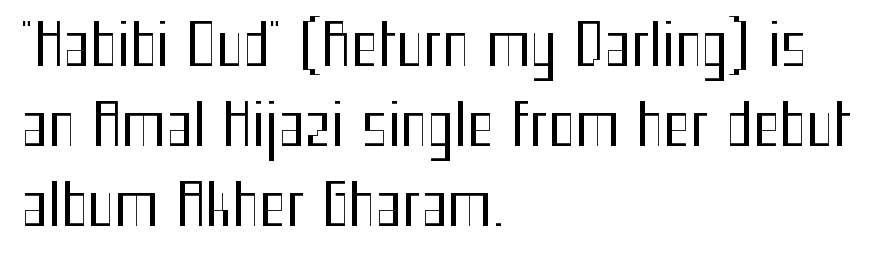
The leading is moderate, giving the passage an even texture. Line beginnings align vertically; line endings do not. Stems and bowls with no extra thickness — not bold. Glance below the letters and you will spot only blank space. Letter spacing: default.
